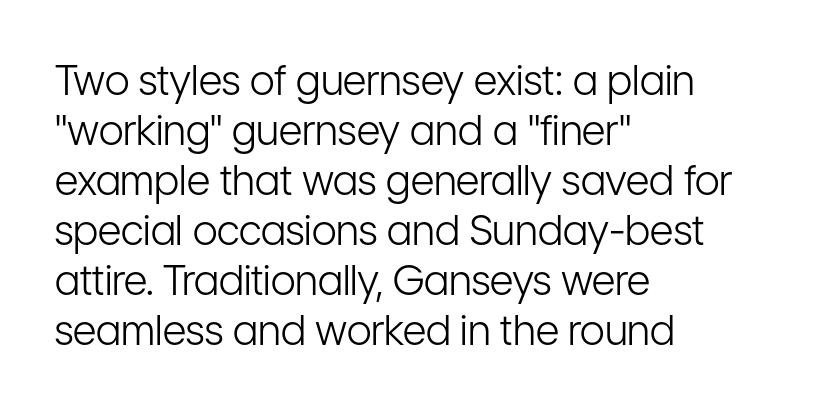
{"serif": "no", "italic": "no", "bold": "no", "weight": "light", "width": "condensed", "stroke_contrast": "low", "x_height": "medium", "monospaced": "no", "underline": "no", "align": "left", "line_spacing_ratio": 1.22, "letter_spacing": "normal", "letter_spacing_em": 0.0, "glyph_px": 41}
